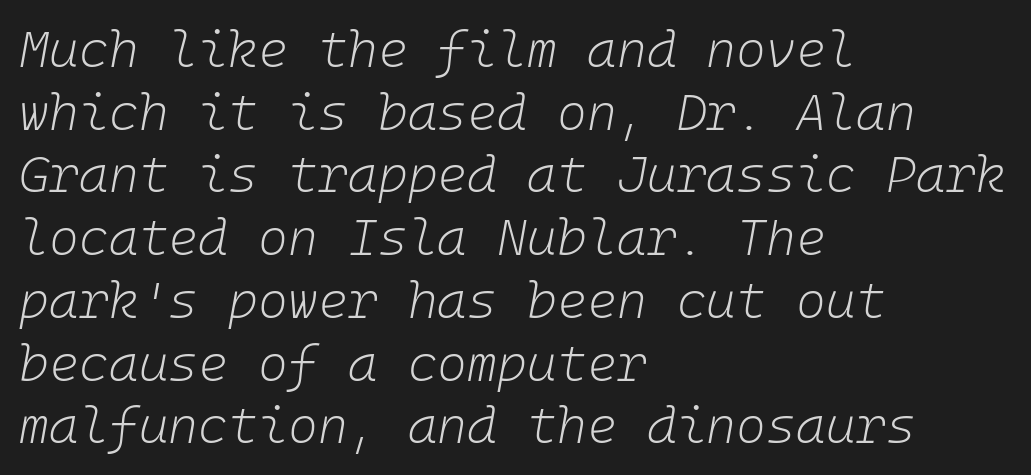
{"italic": "yes", "lean": "right", "slant_degrees": 10, "bold": "no", "weight": "light", "width": "normal", "stroke_contrast": "low", "x_height": "medium", "underline": "no", "align": "left", "line_spacing_ratio": 1.23, "letter_spacing": "normal", "letter_spacing_em": 0.0, "glyph_px": 51}
